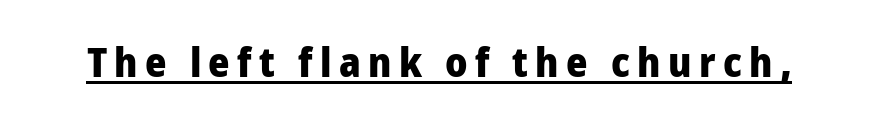
{"serif": "no", "italic": "no", "bold": "yes", "weight": "heavy", "width": "normal", "stroke_contrast": "low", "x_height": "medium", "monospaced": "no", "underline": "yes", "glyph_px": 41}
